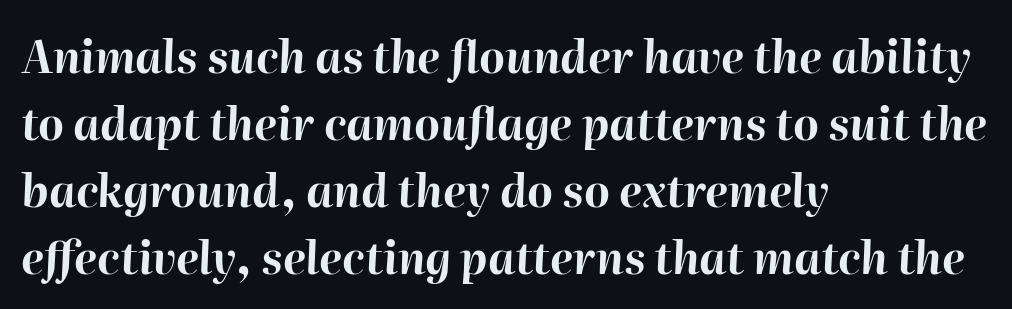
Students, note that the glyphs here touch the page at normal intervals. Would a proofreader flag this as italicized? Yes. This sample keeps an unexceptional amount of space between lines. The text block is weighted toward the left margin, trailing off unevenly rightward. The strip under each line holds only bare page.
